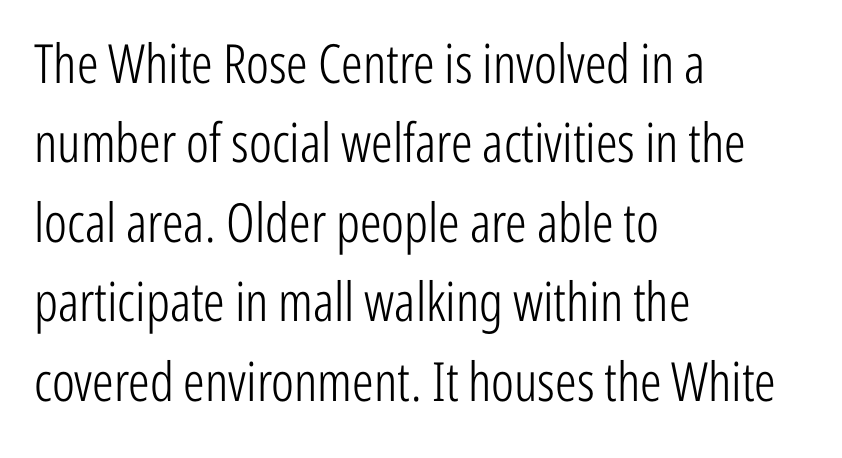
{"serif": "no", "italic": "no", "bold": "no", "weight": "light", "width": "condensed", "stroke_contrast": "low", "x_height": "medium", "monospaced": "no", "underline": "no", "align": "left", "line_spacing": "normal", "line_spacing_ratio": 1.47, "letter_spacing": "normal", "letter_spacing_em": 0.0, "glyph_px": 54}
